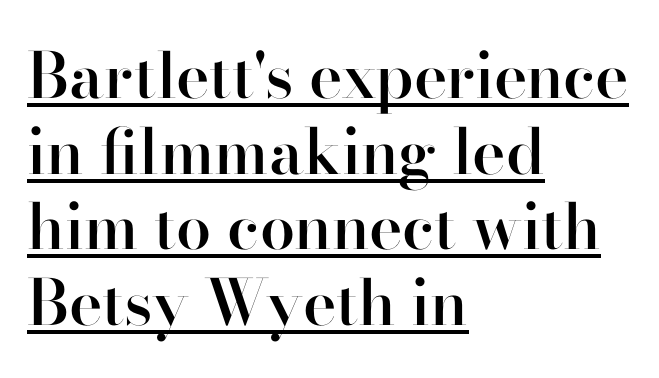
Q: Is the text bold? A: Semi-bold.
Q: Is the text italic (slanted)? A: No, it is upright.
Q: Is the typeface a serif or a sans-serif typeface? A: Serif.
Q: Is the text underlined? A: Yes.
Q: How is the paragraph aligned? A: Left-aligned.
Q: Is the spacing between letters normal or unusually wide? A: Normal.
Q: Width (condensed, normal, or wide)? A: Normal.
Q: Stroke contrast? A: High.
Q: x-height? A: Small.
Q: Monospaced? A: No.
